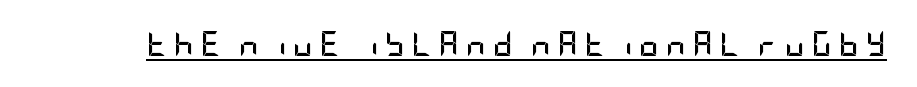
Short note: letters widely spaced. Check the space under the baseline: a stroke is drawn there. The characters look thick and weighty, a clear bold. The lettering stays uniformly vertical, giving the passage a roman look.
